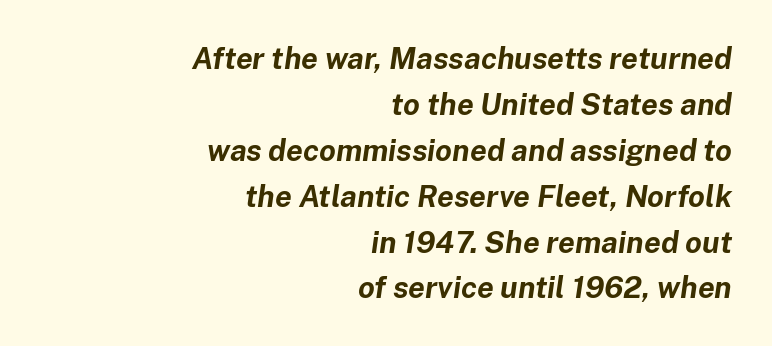
Q: Is the text bold? A: Yes.
Q: Is the text italic (slanted)? A: Yes, it leans right by about 8 degrees.
Q: Is the text underlined? A: No.
Q: How is the paragraph aligned? A: Right-aligned.
Q: Is the spacing between letters normal or unusually wide? A: Normal.
Q: Is the spacing between lines tight, normal or loose? A: Normal.
Q: Width (condensed, normal, or wide)? A: Normal.
Q: Stroke contrast? A: Low.
Q: x-height? A: Medium.
Q: Monospaced? A: No.
